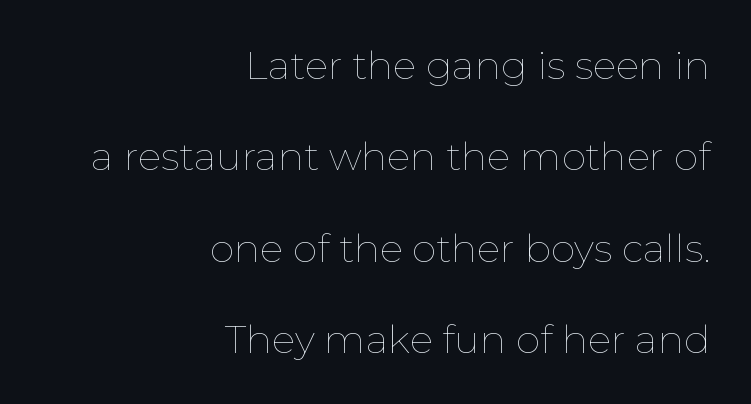
No letter is thick-stroked: the sample isn't bold. Looks like regular typesetting: each glyph gets only the width it needs. Baseline-to-baseline distance is far greater than the letter height. No extra tracking has been applied to these lines. Descenders are the only things crossing below the line. Caption: multi-line text, flush right, ragged left.
